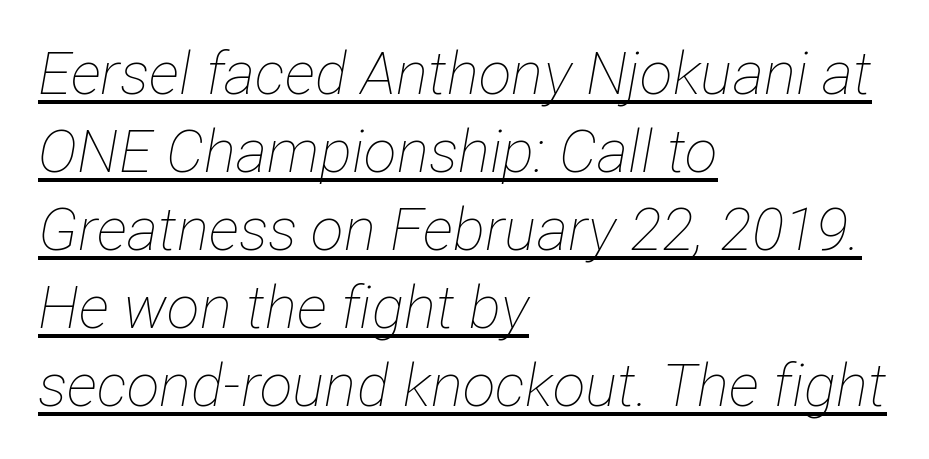
The image shows 60 px thin, condensed type, italic (leaning right); set left-aligned, normal line spacing (1.3x), normal letter spacing, underlined; low stroke contrast and a medium x-height.
